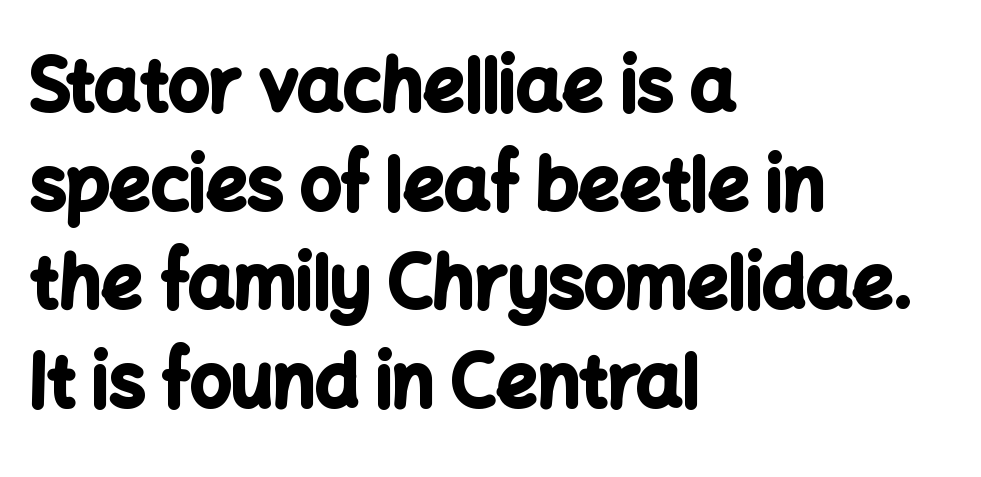
Q: Is the text bold? A: Yes.
Q: Is the text italic (slanted)? A: No, it is upright.
Q: Is the typeface a serif or a sans-serif typeface? A: Sans-serif.
Q: Is the text underlined? A: No.
Q: How is the paragraph aligned? A: Left-aligned.
Q: Is the spacing between letters normal or unusually wide? A: Normal.
Q: Is the spacing between lines tight, normal or loose? A: Normal.
Q: Width (condensed, normal, or wide)? A: Normal.
Q: Stroke contrast? A: Low.
Q: x-height? A: Medium.
Q: Monospaced? A: No.
